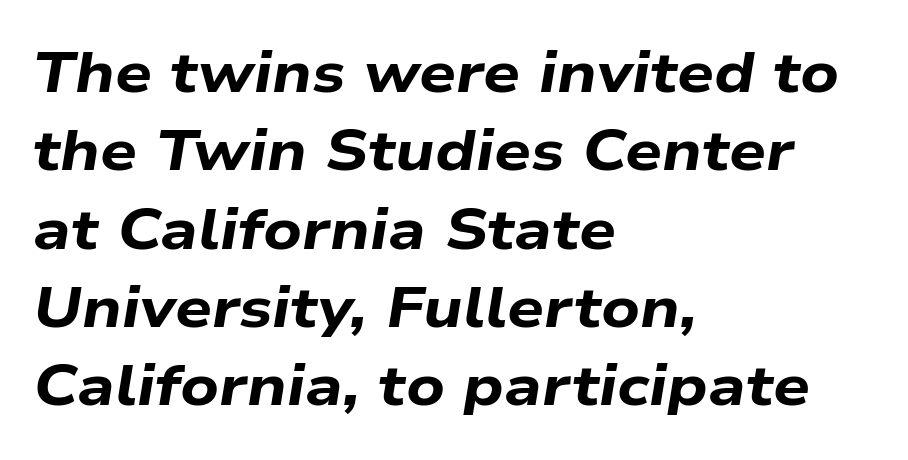
Q: Is the text bold? A: Yes.
Q: Is the text italic (slanted)? A: Yes, it leans right by about 9 degrees.
Q: Is the text underlined? A: No.
Q: How is the paragraph aligned? A: Left-aligned.
Q: Is the spacing between letters normal or unusually wide? A: Normal.
Q: Is the spacing between lines tight, normal or loose? A: Normal.
Q: Width (condensed, normal, or wide)? A: Wide.
Q: Stroke contrast? A: Low.
Q: x-height? A: Medium.
Q: Monospaced? A: No.
